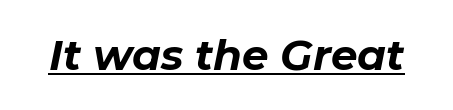
The image shows 42 px bold type, italic (leaning right); set normal letter spacing, underlined; low stroke contrast and a medium x-height.
